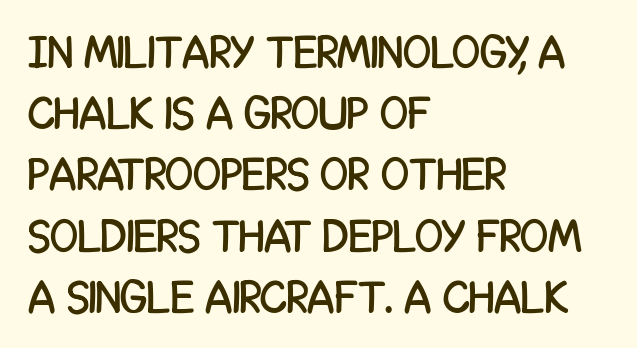
The image shows 46 px condensed sans-serif type, upright; set left-aligned, normal line spacing (1.33x), normal letter spacing, not underlined; low stroke contrast and a large x-height.
